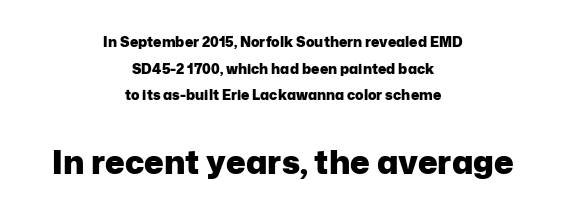
The image shows 33 px heavy sans-serif type, upright; set centered, loose line spacing (1.91x), normal letter spacing, not underlined; the second (bottom) block is 2.36x larger; low stroke contrast and a medium x-height.
